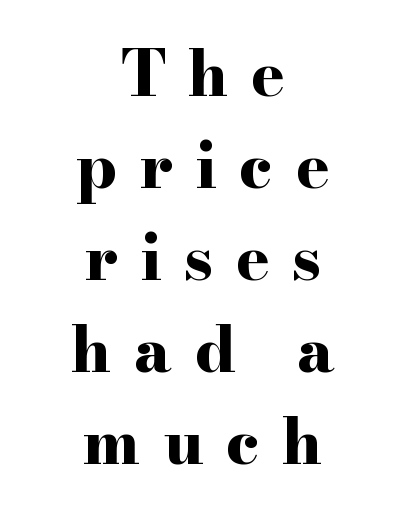
Q: Is the text bold? A: Yes.
Q: Is the text italic (slanted)? A: No, it is upright.
Q: Is the typeface a serif or a sans-serif typeface? A: Serif.
Q: Is the text underlined? A: No.
Q: How is the paragraph aligned? A: Centered.
Q: Is the spacing between letters normal or unusually wide? A: Unusually wide.
Q: Is the spacing between lines tight, normal or loose? A: Normal.
Q: Width (condensed, normal, or wide)? A: Wide.
Q: Stroke contrast? A: High.
Q: x-height? A: Small.
Q: Monospaced? A: No.
